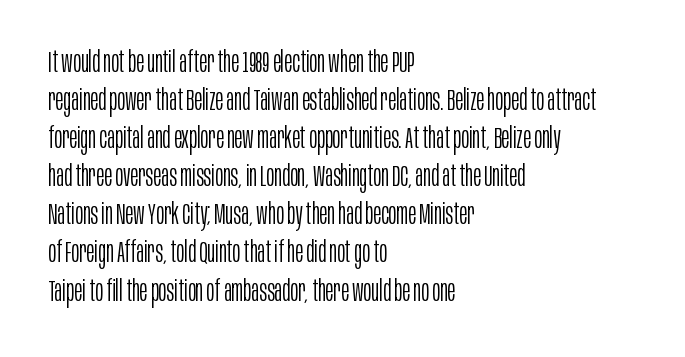
The image shows 30 px light, condensed sans-serif type, upright; set left-aligned, normal line spacing (1.27x), normal letter spacing, not underlined; low stroke contrast and a large x-height.
